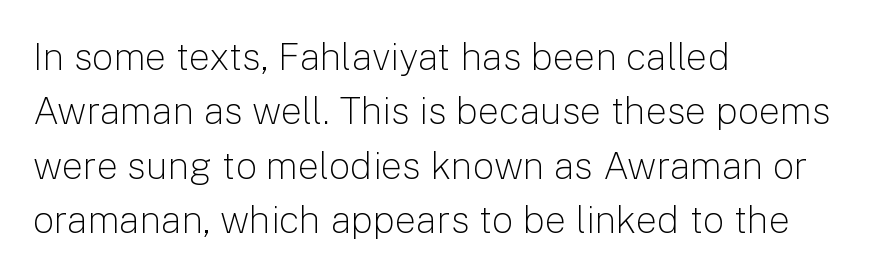
The image shows 38 px light sans-serif type, upright; set left-aligned, normal line spacing (1.43x), normal letter spacing, not underlined; low stroke contrast and a medium x-height.
